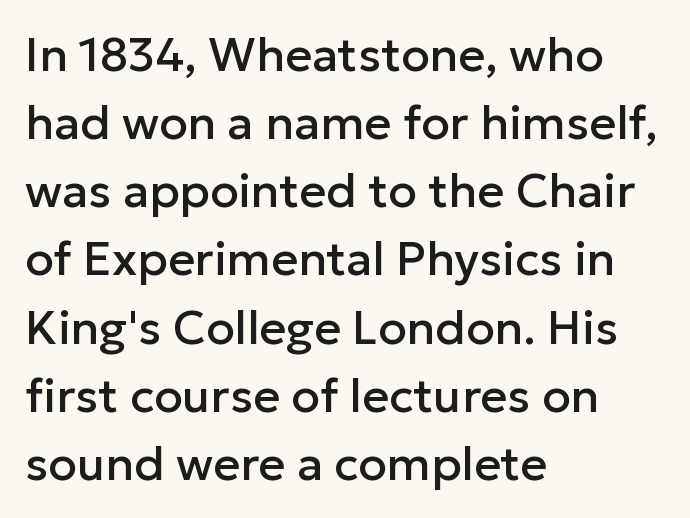
{"serif": "no", "italic": "no", "width": "normal", "stroke_contrast": "low", "x_height": "medium", "monospaced": "no", "underline": "no", "align": "left", "line_spacing": "normal", "line_spacing_ratio": 1.45, "letter_spacing": "normal", "letter_spacing_em": 0.0, "glyph_px": 47}
